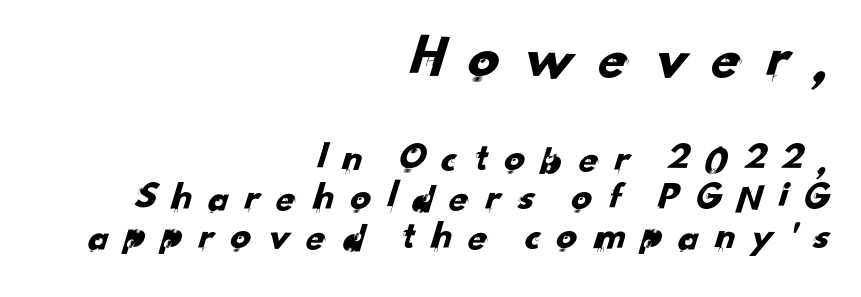
{"serif": "no", "width": "normal", "stroke_contrast": "low", "x_height": "small", "monospaced": "no", "underline": "no", "align": "right", "line_spacing": "tight", "line_spacing_ratio": 0.95, "letter_spacing": "wide", "letter_spacing_em": 0.32, "larger_block": "first", "size_ratio": 1.51, "glyph_px": 62}
